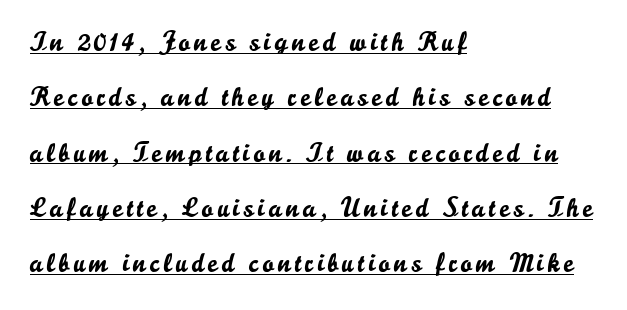
Widely set lines give the paragraph a tall, airy silhouette. Each line of the rendering has a horizontal stroke beneath the glyphs. Each line starts at the same left margin while the right side varies.
